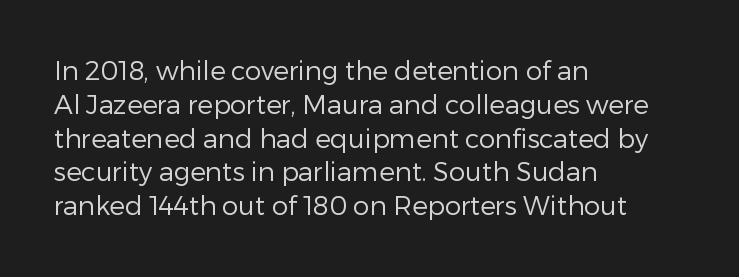
Q: Is the text bold? A: No.
Q: Is the text italic (slanted)? A: No, it is upright.
Q: Is the text underlined? A: No.
Q: How is the paragraph aligned? A: Left-aligned.
Q: Is the spacing between letters normal or unusually wide? A: Normal.
Q: Is the spacing between lines tight, normal or loose? A: Normal.
